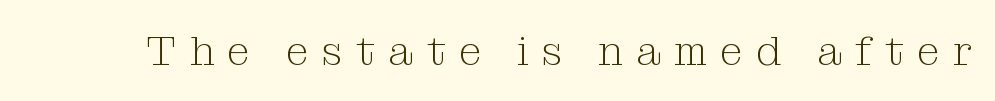
The image shows 42 px light serif type, upright; set unusually wide letter spacing (+0.31 em), not underlined; medium stroke contrast and a medium x-height.
